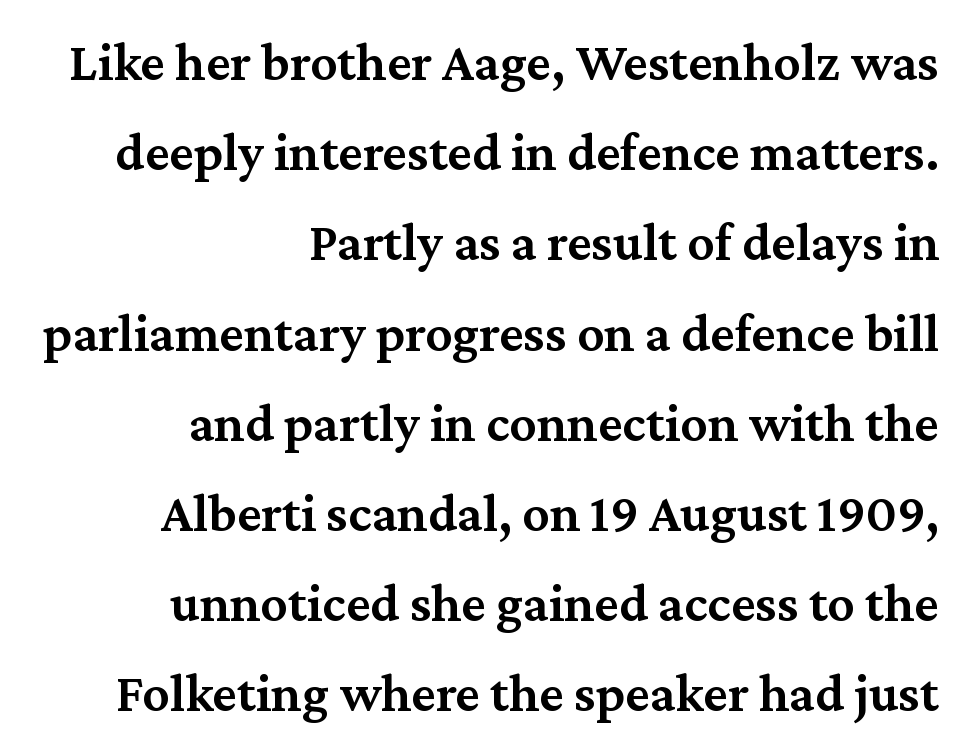
{"serif": "yes", "italic": "no", "bold": "semi", "weight": "semibold", "width": "normal", "stroke_contrast": "medium", "x_height": "medium", "monospaced": "no", "underline": "no", "align": "right", "line_spacing": "normal", "line_spacing_ratio": 1.67, "letter_spacing": "normal", "letter_spacing_em": 0.0, "glyph_px": 54}
